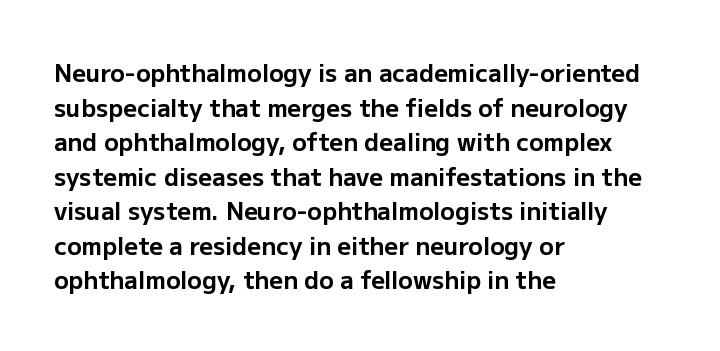
The image shows 24 px bold type, upright; set left-aligned, normal line spacing (1.44x), normal letter spacing, not underlined.
